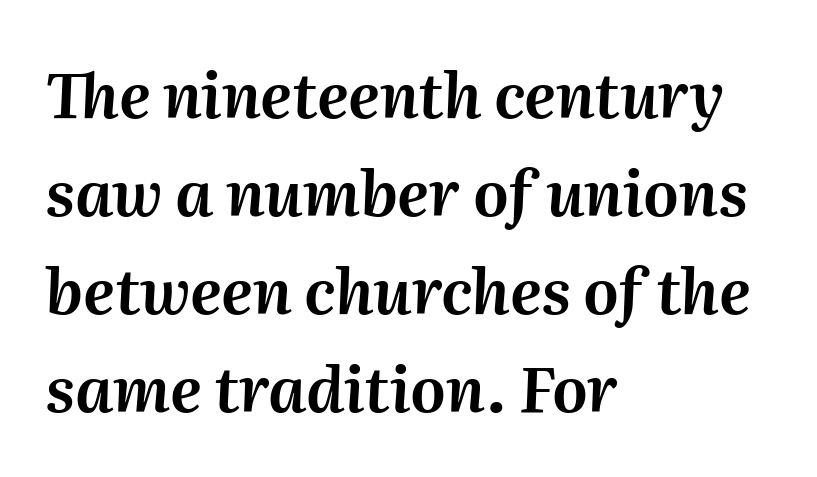
The area under the type is left untouched. A student would call this left alignment; a typographer would say flush left, rag right. Posture: slanted. Honestly, the letter spacing is just normal — you wouldn't notice it. The passage shown is typed in a proportional face where columns would drift.
